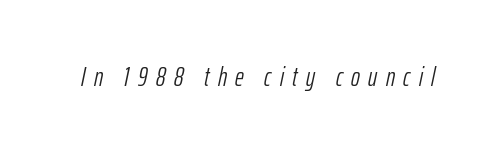
The image shows 27 px text type, italic (leaning right); set unusually wide letter spacing (+0.31 em), not underlined.
